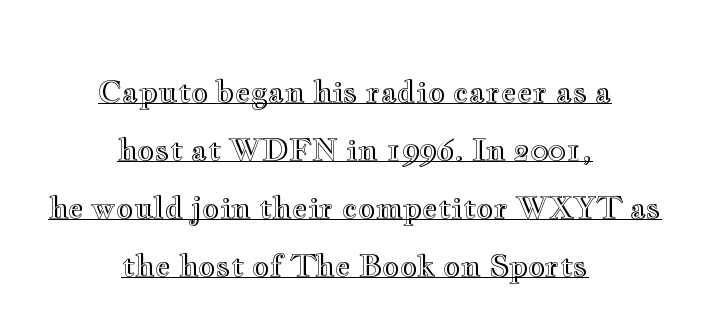
{"italic": "no", "width": "wide", "x_height": "small", "monospaced": "no", "underline": "yes", "align": "center", "line_spacing": "loose", "line_spacing_ratio": 1.93, "letter_spacing": "normal", "letter_spacing_em": 0.0, "glyph_px": 30}
